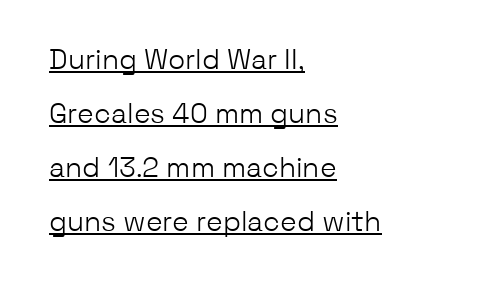
{"serif": "no", "italic": "no", "bold": "no", "weight": "light", "width": "normal", "stroke_contrast": "low", "x_height": "medium", "monospaced": "no", "underline": "yes", "align": "left", "line_spacing": "loose", "line_spacing_ratio": 1.93, "letter_spacing": "normal", "letter_spacing_em": 0.0, "glyph_px": 28}
